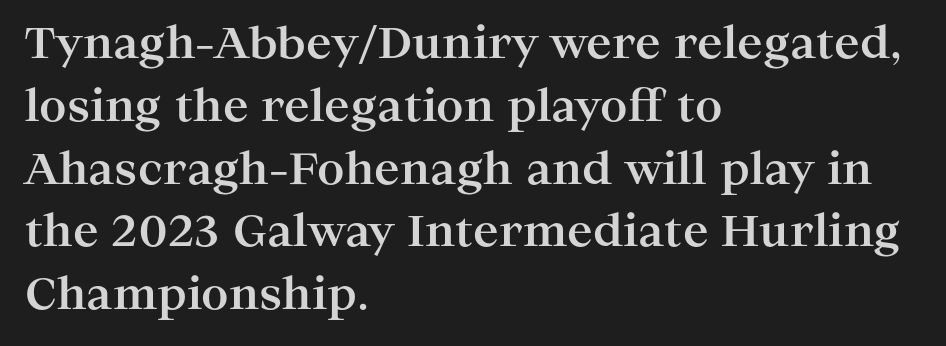
{"serif": "yes", "italic": "no", "bold": "yes", "weight": "bold", "width": "wide", "stroke_contrast": "high", "x_height": "medium", "monospaced": "no", "underline": "no", "align": "left", "line_spacing": "normal", "line_spacing_ratio": 1.46, "letter_spacing": "normal", "letter_spacing_em": 0.0, "glyph_px": 43}
